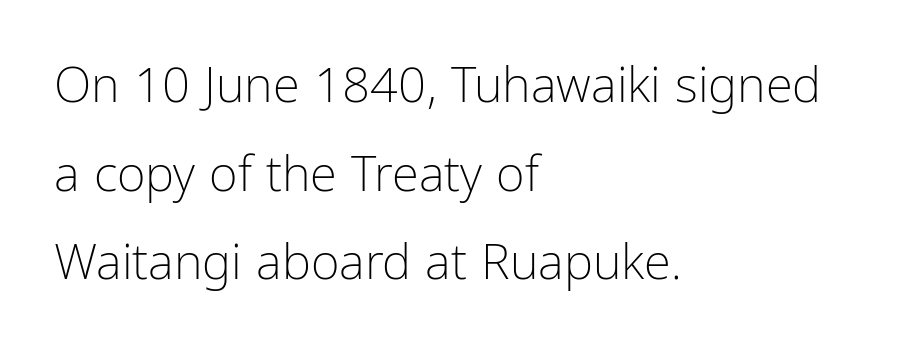
The ragged edge is on the right, which tells us the setting is flush left. Words float on clear page, feet unadorned. Stroke terminals: plain, sans-serif. The specimen reads as upright at a glance.
